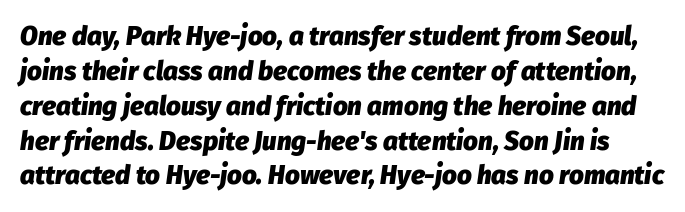
Is the type bold? Yes — the strokes are clearly thick and heavy. Compared with typical paragraphs, the rows here are spaced about the same. The passage shown leans; its letterforms are oblique. The space beneath each line is pristine and unruled.
